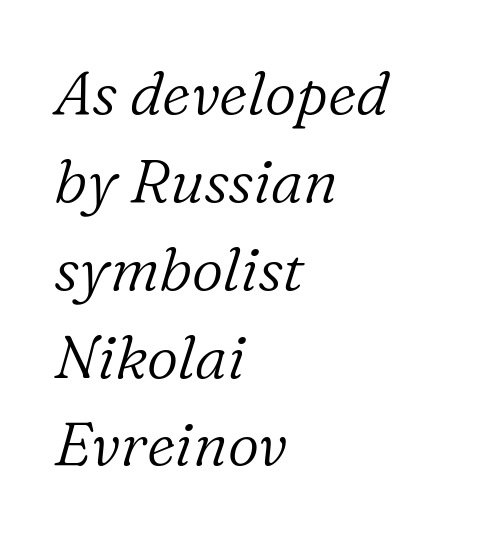
Q: Is the text bold? A: No.
Q: Is the text italic (slanted)? A: Yes, it leans right by about 16 degrees.
Q: Is the typeface a serif or a sans-serif typeface? A: Serif.
Q: Is the text underlined? A: No.
Q: How is the paragraph aligned? A: Left-aligned.
Q: Is the spacing between letters normal or unusually wide? A: Normal.
Q: Is the spacing between lines tight, normal or loose? A: Normal.
Q: Width (condensed, normal, or wide)? A: Normal.
Q: Stroke contrast? A: Low.
Q: x-height? A: Medium.
Q: Monospaced? A: No.
